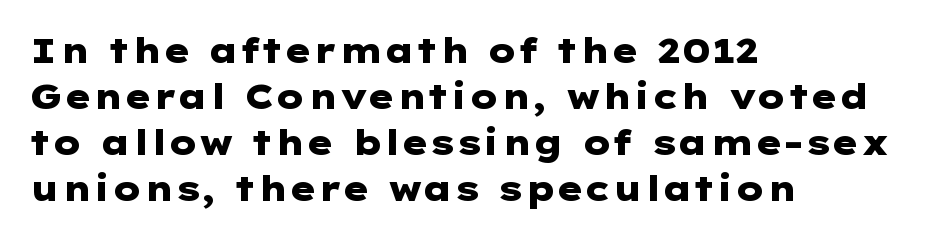
The image shows 34 px heavy, wide sans-serif type, upright; set left-aligned, normal line spacing (1.35x), normal letter spacing, not underlined; low stroke contrast and a medium x-height.
